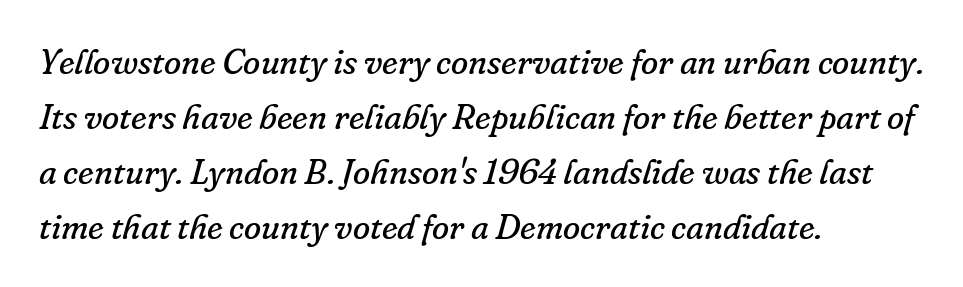
{"serif": "yes", "italic": "yes", "lean": "right", "slant_degrees": 16, "bold": "no", "weight": "regular", "width": "normal", "stroke_contrast": "low", "x_height": "small", "monospaced": "no", "underline": "no", "align": "left", "line_spacing": "normal", "line_spacing_ratio": 1.57, "letter_spacing": "normal", "letter_spacing_em": 0.0, "glyph_px": 35}
